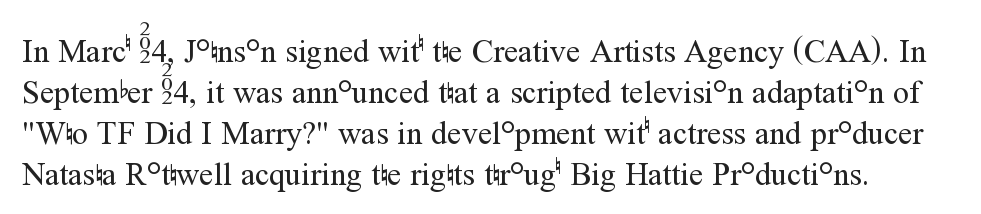
The image shows 32 px regular-weight serif type, upright; set normal line spacing (1.28x), normal letter spacing, not underlined; medium stroke contrast and a medium x-height.
